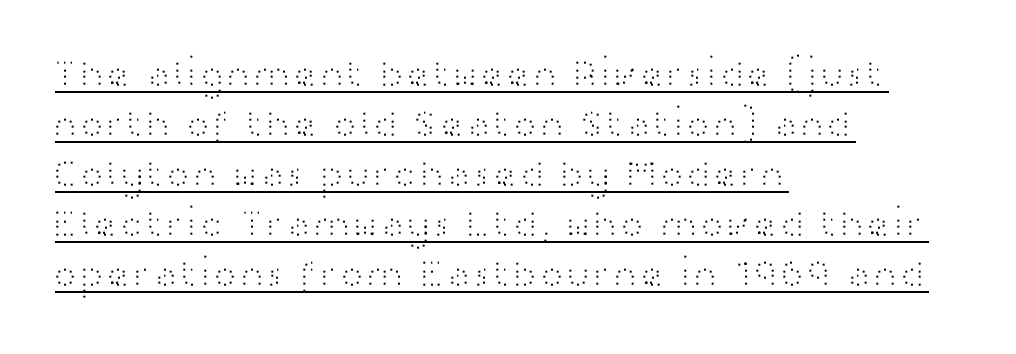
These lines are rendered in a variable-pitch font. The rows are spaced the way most documents space them. Compared with undecorated copy, this sample adds a rule below the words. If you drew a ruler down the left edge, every line would touch it. The font's upright variant was chosen for this text.
